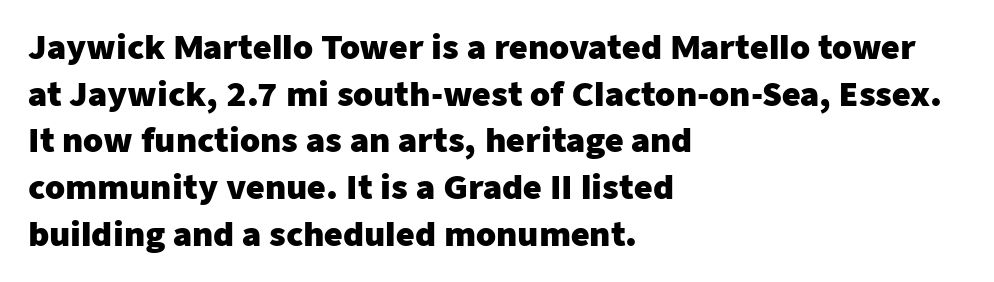
Compared with a centered layout, this one pins lines to the left instead. The type family on display is of the sans-serif kind. The specimen omits any rule beneath the text block's lines. Compared with typical paragraphs, the rows here are spaced about the same. Plenty of ink on the page — the face is bold.
